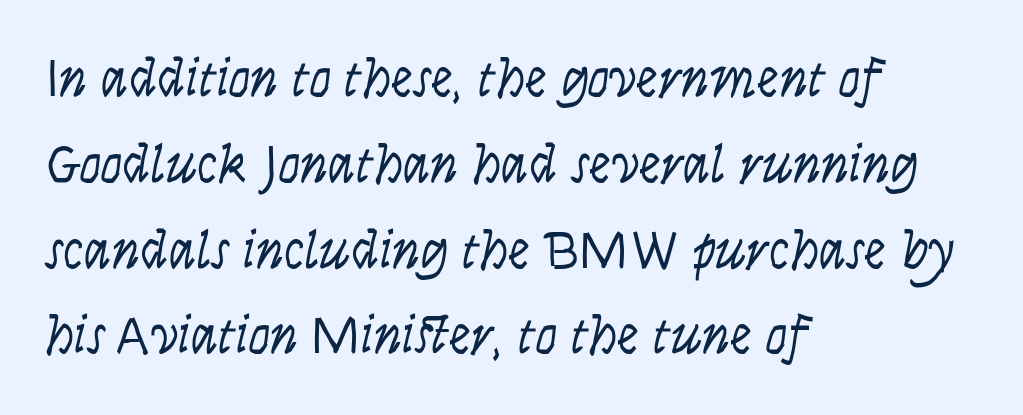
Q: Is the text bold? A: No.
Q: Is the text italic (slanted)? A: Yes.
Q: Is the typeface a serif or a sans-serif typeface? A: Sans-serif.
Q: Is the text underlined? A: No.
Q: How is the paragraph aligned? A: Left-aligned.
Q: Is the spacing between letters normal or unusually wide? A: Normal.
Q: Is the spacing between lines tight, normal or loose? A: Normal.
Q: Width (condensed, normal, or wide)? A: Condensed.
Q: Stroke contrast? A: Low.
Q: x-height? A: Large.
Q: Monospaced? A: No.
